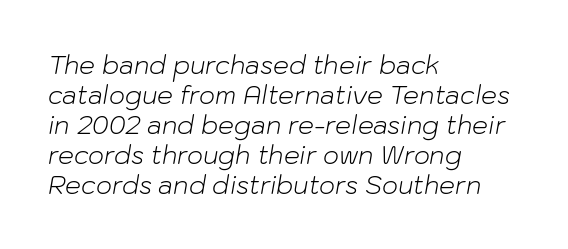
The image shows 25 px text type, italic (leaning right); set left-aligned, line spacing 1.2x, normal letter spacing, not underlined.
